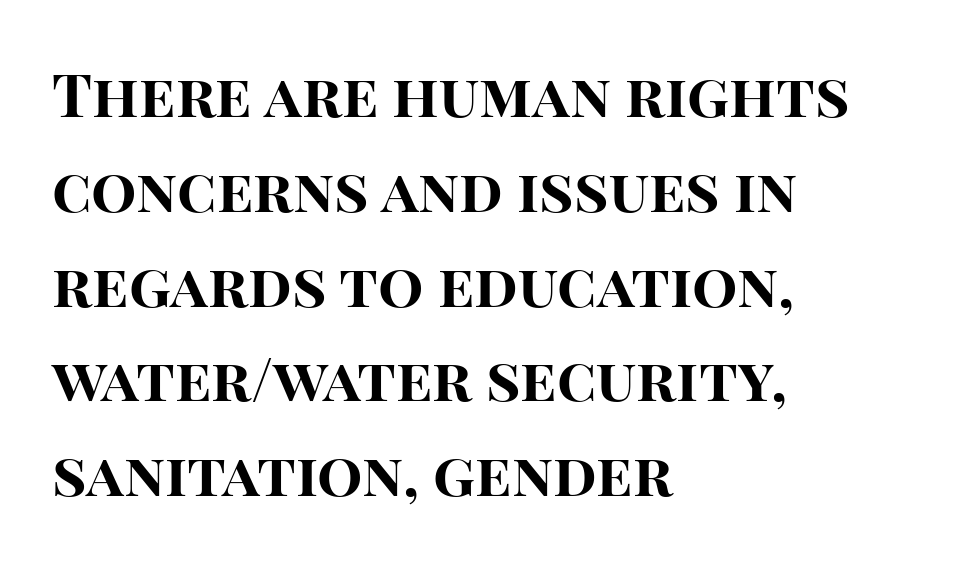
Q: Is the text bold? A: Yes.
Q: Is the text italic (slanted)? A: No, it is upright.
Q: Is the typeface a serif or a sans-serif typeface? A: Sans-serif.
Q: Is the text underlined? A: No.
Q: How is the paragraph aligned? A: Left-aligned.
Q: Is the spacing between letters normal or unusually wide? A: Normal.
Q: Is the spacing between lines tight, normal or loose? A: Normal.
Q: Width (condensed, normal, or wide)? A: Normal.
Q: Stroke contrast? A: High.
Q: x-height? A: Large.
Q: Monospaced? A: No.
